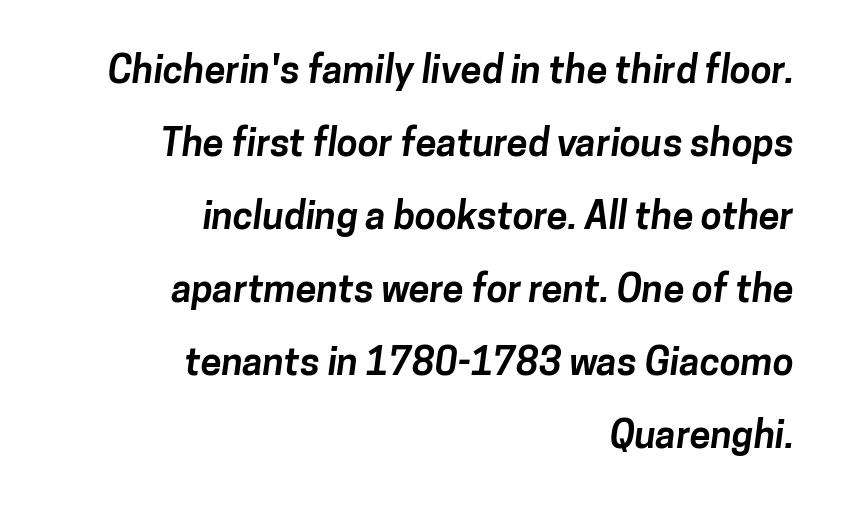
The typesetter chose a ragged-left arrangement here. Check the space under the baseline: it is left empty. Successive baselines arrive slowly, with a big drop between each. Proportional: the letters do not fall into vertical columns. The rendering uses a bold face; every stroke is thick and dark.
